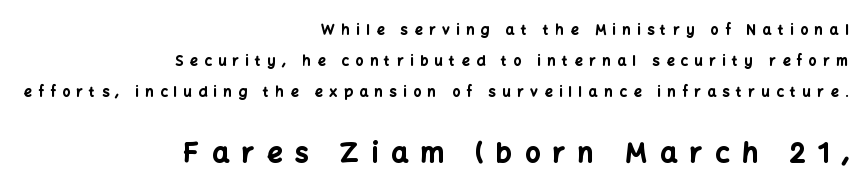
Q: Is the text bold? A: Yes.
Q: Is the text italic (slanted)? A: No, it is upright.
Q: Is the text underlined? A: No.
Q: How is the paragraph aligned? A: Right-aligned.
Q: Is the spacing between letters normal or unusually wide? A: Unusually wide.
Q: Is the spacing between lines tight, normal or loose? A: Loose.
Q: Which block of text is set in a larger size, the first (top) or the second (bottom)? A: The second (bottom) one.
